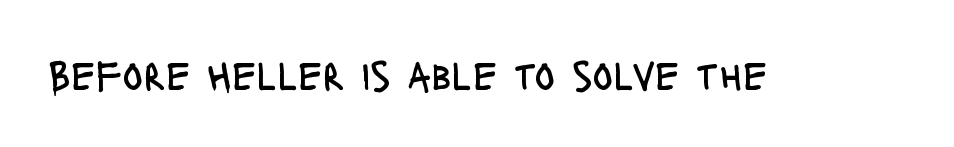
The image shows 42 px regular-weight, condensed sans-serif type, upright; set normal letter spacing, not underlined; low stroke contrast and a large x-height.
